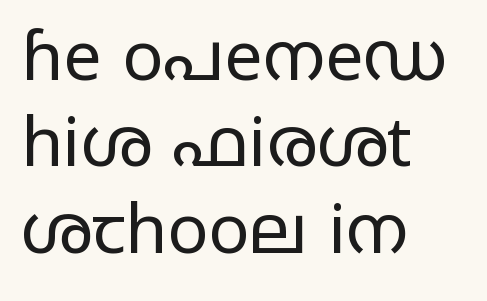
Q: Is the text bold? A: No.
Q: Is the text italic (slanted)? A: No, it is upright.
Q: Is the typeface a serif or a sans-serif typeface? A: Sans-serif.
Q: Is the text underlined? A: No.
Q: How is the paragraph aligned? A: Left-aligned.
Q: Is the spacing between letters normal or unusually wide? A: Normal.
Q: Is the spacing between lines tight, normal or loose? A: Normal.
Q: Width (condensed, normal, or wide)? A: Wide.
Q: Stroke contrast? A: Low.
Q: x-height? A: Medium.
Q: Monospaced? A: No.
